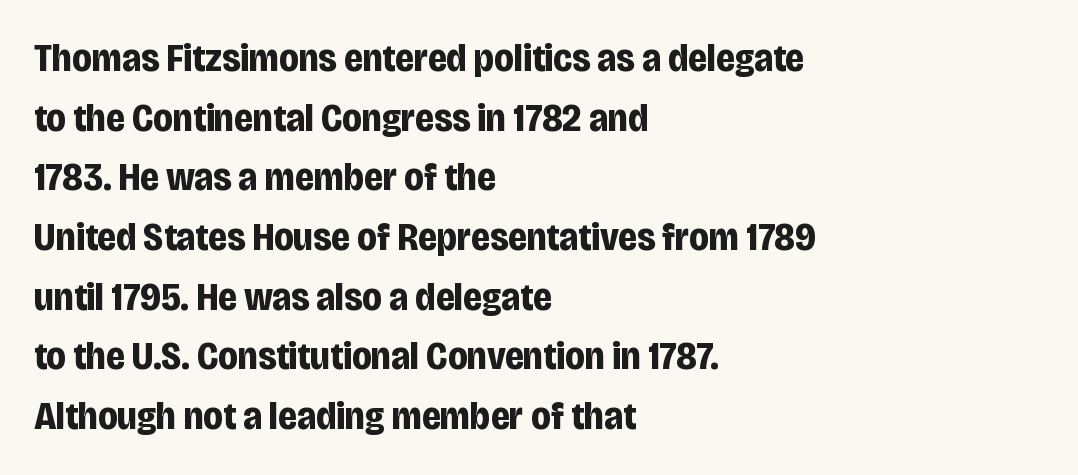
All the whitespace from short lines collects on the right. Observe the absence of serifs on each vertical stroke in this sample. Compared with typical body copy, the letter spacing here is the same. Whoever set this chose a conventional vertical rhythm. The zone under the glyphs is completely vacant. Here the designer chose a conventional face with non-uniform glyph widths.
